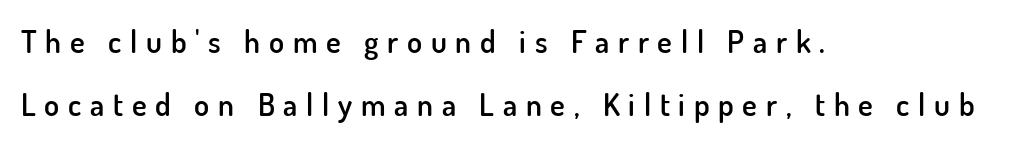
The image shows 31 px semibold sans-serif type, upright; set left-aligned, loose line spacing (2.03x), unusually wide letter spacing (+0.28 em), not underlined; low stroke contrast and a small x-height.
